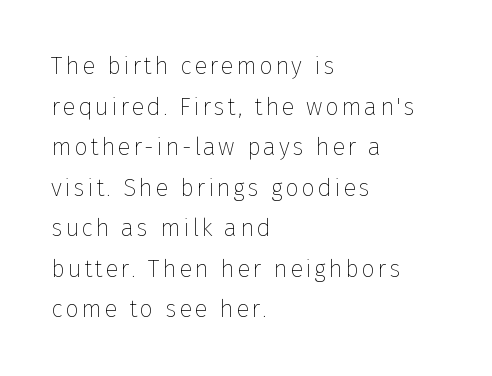
The image shows 24 px text type, upright; set left-aligned, normal line spacing (1.69x), not underlined.
